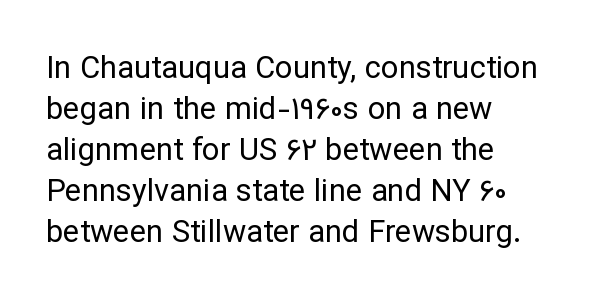
Q: Is the text bold? A: No.
Q: Is the text italic (slanted)? A: No, it is upright.
Q: Is the typeface a serif or a sans-serif typeface? A: Sans-serif.
Q: Is the text underlined? A: No.
Q: How is the paragraph aligned? A: Left-aligned.
Q: Is the spacing between letters normal or unusually wide? A: Normal.
Q: Is the spacing between lines tight, normal or loose? A: Normal.
Q: Width (condensed, normal, or wide)? A: Normal.
Q: Stroke contrast? A: Low.
Q: x-height? A: Medium.
Q: Monospaced? A: No.
